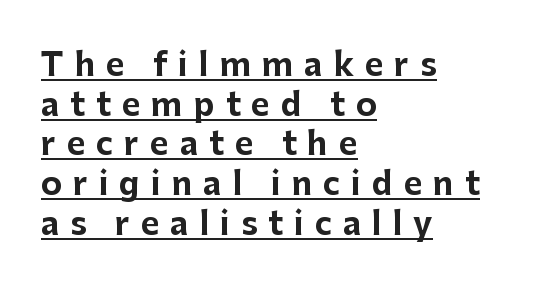
The image shows 32 px bold sans-serif type, upright; set left-aligned, line spacing 1.24x, unusually wide letter spacing (+0.34 em), underlined; low stroke contrast and a medium x-height.
